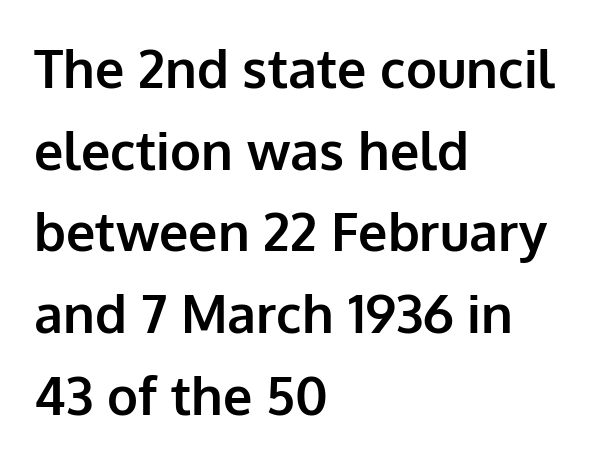
{"serif": "no", "italic": "no", "bold": "yes", "weight": "bold", "width": "normal", "stroke_contrast": "low", "x_height": "medium", "monospaced": "no", "underline": "no", "align": "left", "line_spacing": "normal", "line_spacing_ratio": 1.57, "letter_spacing": "normal", "letter_spacing_em": 0.0, "glyph_px": 52}
